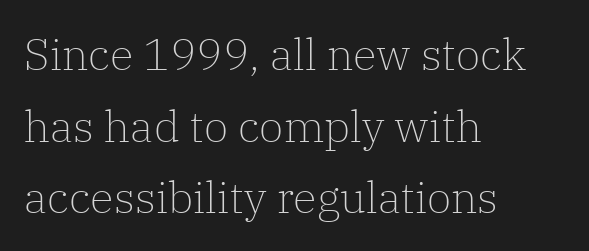
Q: Is the text bold? A: No.
Q: Is the text italic (slanted)? A: No, it is upright.
Q: Is the typeface a serif or a sans-serif typeface? A: Serif.
Q: Is the text underlined? A: No.
Q: How is the paragraph aligned? A: Left-aligned.
Q: Is the spacing between letters normal or unusually wide? A: Normal.
Q: Is the spacing between lines tight, normal or loose? A: Normal.
Q: Width (condensed, normal, or wide)? A: Normal.
Q: Stroke contrast? A: Low.
Q: x-height? A: Medium.
Q: Monospaced? A: No.
